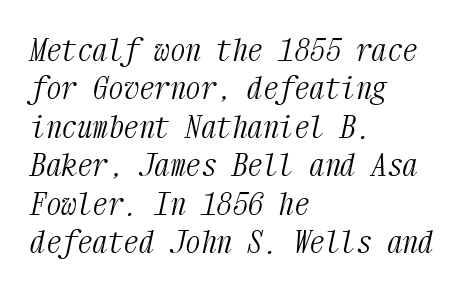
Counters stay open thanks to moderate or lighter strokes. Only glyphs here, with clear space below each row. The face used here has a pronounced slope to its letters. Here the designer chose a console-style face with uniform glyph widths. Default kerning and tracking; the words read as compact shapes.
